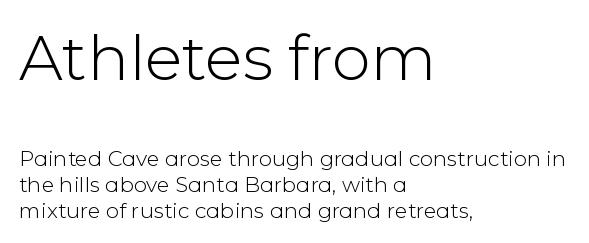
Q: Is the text bold? A: No.
Q: Is the text italic (slanted)? A: No, it is upright.
Q: Is the typeface a serif or a sans-serif typeface? A: Sans-serif.
Q: Is the text underlined? A: No.
Q: How is the paragraph aligned? A: Left-aligned.
Q: Is the spacing between letters normal or unusually wide? A: Normal.
Q: Which block of text is set in a larger size, the first (top) or the second (bottom)? A: The first (top) one.
Q: Width (condensed, normal, or wide)? A: Normal.
Q: Stroke contrast? A: Low.
Q: x-height? A: Medium.
Q: Monospaced? A: No.
